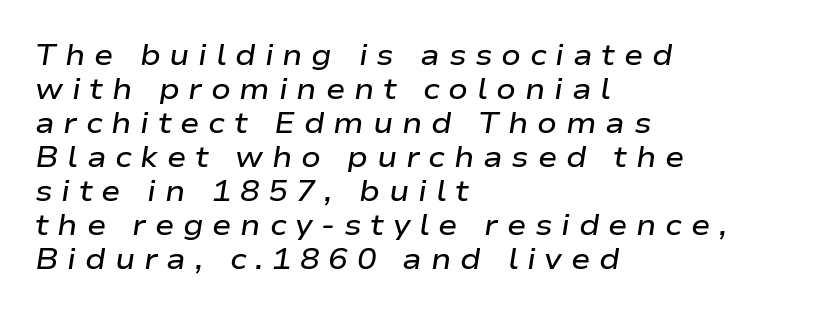
Q: Is the text bold? A: Semi-bold.
Q: Is the text italic (slanted)? A: Yes, it leans right by about 9 degrees.
Q: Is the text underlined? A: No.
Q: How is the paragraph aligned? A: Left-aligned.
Q: Is the spacing between letters normal or unusually wide? A: Unusually wide.
Q: Width (condensed, normal, or wide)? A: Wide.
Q: Stroke contrast? A: Low.
Q: x-height? A: Medium.
Q: Monospaced? A: No.
